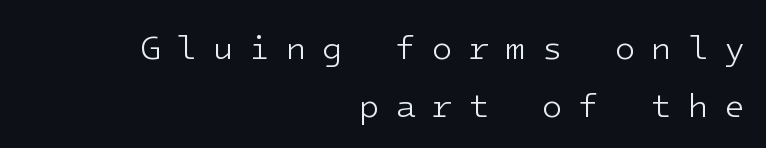
Q: Is the text bold? A: No.
Q: Is the text italic (slanted)? A: No, it is upright.
Q: Is the typeface a serif or a sans-serif typeface? A: Sans-serif.
Q: Is the text underlined? A: No.
Q: How is the paragraph aligned? A: Right-aligned.
Q: Is the spacing between letters normal or unusually wide? A: Unusually wide.
Q: Is the spacing between lines tight, normal or loose? A: Normal.
Q: Width (condensed, normal, or wide)? A: Normal.
Q: Stroke contrast? A: Low.
Q: x-height? A: Medium.
Q: Monospaced? A: Yes.
